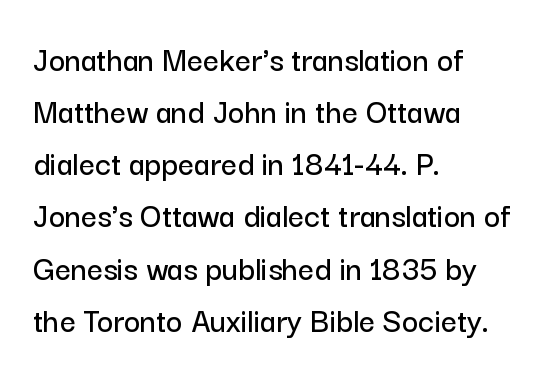
Q: Is the text italic (slanted)? A: No, it is upright.
Q: Is the typeface a serif or a sans-serif typeface? A: Sans-serif.
Q: Is the text underlined? A: No.
Q: How is the paragraph aligned? A: Left-aligned.
Q: Is the spacing between letters normal or unusually wide? A: Normal.
Q: Is the spacing between lines tight, normal or loose? A: Normal.
Q: Width (condensed, normal, or wide)? A: Normal.
Q: Stroke contrast? A: Low.
Q: x-height? A: Medium.
Q: Monospaced? A: No.
